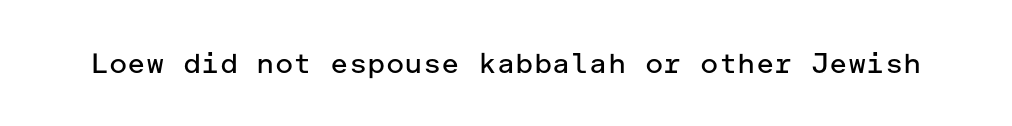
Q: Is the text bold? A: No.
Q: Is the text italic (slanted)? A: No, it is upright.
Q: Is the typeface a serif or a sans-serif typeface? A: Sans-serif.
Q: Is the text underlined? A: No.
Q: Is the spacing between letters normal or unusually wide? A: Normal.
Q: Width (condensed, normal, or wide)? A: Normal.
Q: Stroke contrast? A: Low.
Q: x-height? A: Medium.
